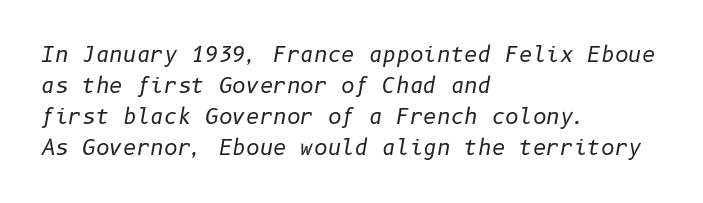
Q: Is the text bold? A: No.
Q: Is the text italic (slanted)? A: Yes, it leans right by about 10 degrees.
Q: Is the text underlined? A: No.
Q: How is the paragraph aligned? A: Left-aligned.
Q: Is the spacing between letters normal or unusually wide? A: Normal.
Q: Is the spacing between lines tight, normal or loose? A: Normal.
